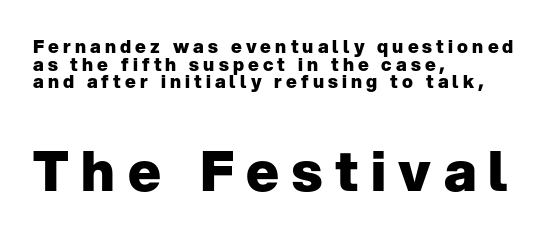
The image shows 55 px heavy sans-serif type, upright; set left-aligned, tight line spacing (0.98x), unusually wide letter spacing (+0.23 em), not underlined; the second (bottom) block is 3.06x larger; low stroke contrast and a medium x-height.
